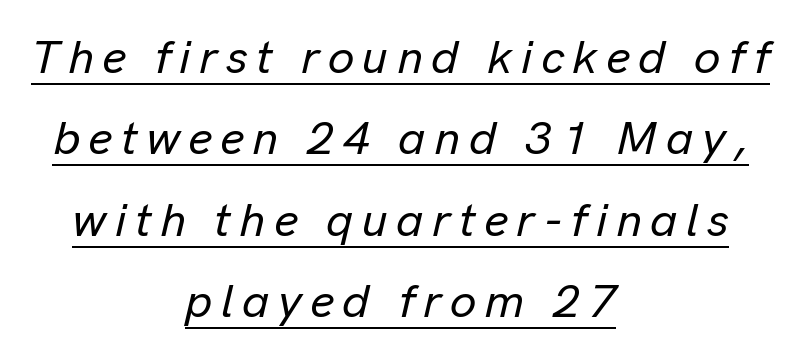
Q: Is the text italic (slanted)? A: Yes, it leans right by about 13 degrees.
Q: Is the text underlined? A: Yes.
Q: How is the paragraph aligned? A: Centered.
Q: Width (condensed, normal, or wide)? A: Normal.
Q: Stroke contrast? A: Low.
Q: x-height? A: Medium.
Q: Monospaced? A: No.
